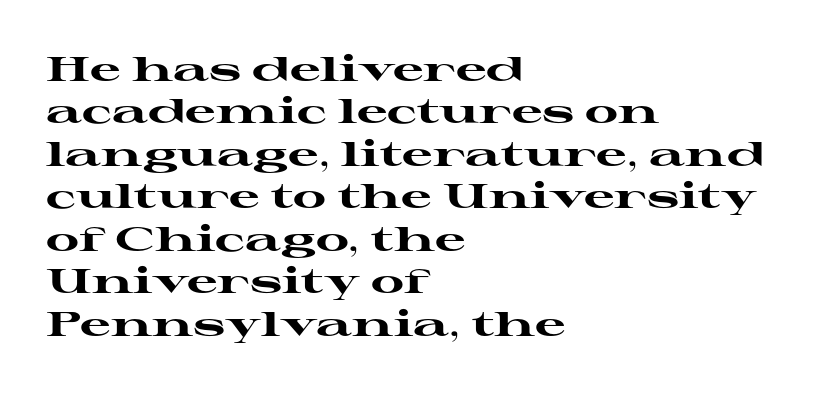
The image shows 34 px heavy, wide serif type, upright; set left-aligned, normal line spacing (1.25x), normal letter spacing, not underlined; high stroke contrast and a medium x-height.
